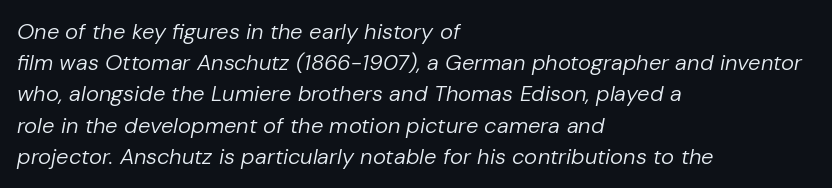
{"italic": "yes", "lean": "right", "slant_degrees": 10, "bold": "no", "underline": "no", "align": "left", "line_spacing": "normal", "line_spacing_ratio": 1.42, "letter_spacing": "normal", "letter_spacing_em": 0.0, "glyph_px": 22}
